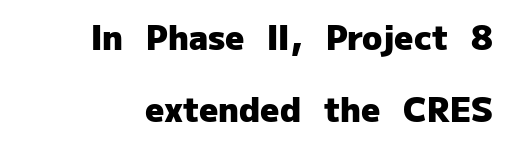
Think of a printed novel: that variable character pitch is what you see here. The text was rendered using a sans face with plain stroke endings. You could fit nearly another row in the gap between these rows. The glyphs are unaccompanied by any horizontal stroke below them. Compared with a flush-left layout, this one pins lines to the opposite, right side.
